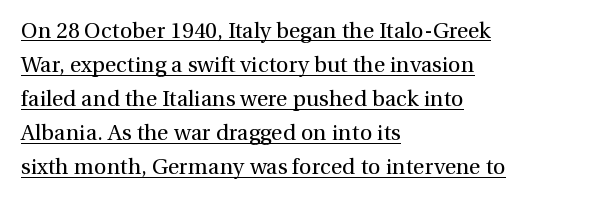
The image shows 22 px text type, upright; set left-aligned, normal line spacing (1.55x), normal letter spacing, underlined.
